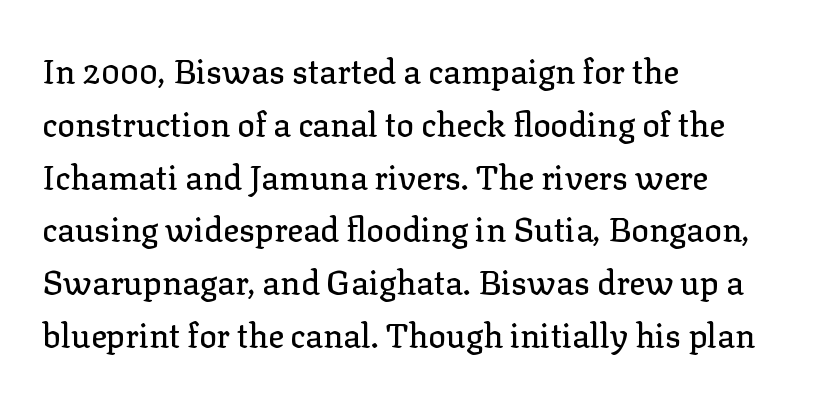
Q: Is the text italic (slanted)? A: No, it is upright.
Q: Is the typeface a serif or a sans-serif typeface? A: Serif.
Q: Is the text underlined? A: No.
Q: How is the paragraph aligned? A: Left-aligned.
Q: Is the spacing between letters normal or unusually wide? A: Normal.
Q: Is the spacing between lines tight, normal or loose? A: Normal.
Q: Width (condensed, normal, or wide)? A: Normal.
Q: Stroke contrast? A: Low.
Q: x-height? A: Medium.
Q: Monospaced? A: No.
